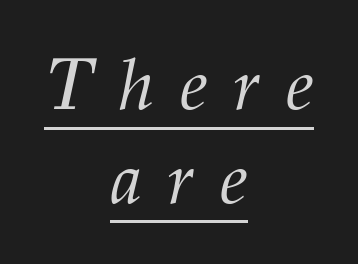
Honestly, the row spacing looks completely unremarkable. A centered setting, common on invitations and titles, is used for this passage. The lettering is marked with a stroke running underneath it. Note the varied advance widths — an 'i' is clearly narrower than an 'm'. This is serif lettering, the kind often seen in printed books.
